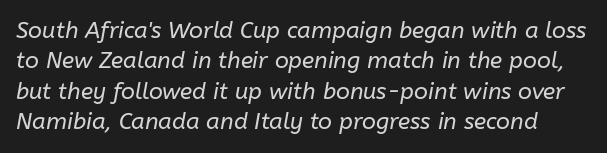
{"italic": "yes", "lean": "right", "slant_degrees": 10, "bold": "no", "underline": "no", "line_spacing": "normal", "line_spacing_ratio": 1.32, "letter_spacing": "normal", "letter_spacing_em": 0.0, "glyph_px": 23}
